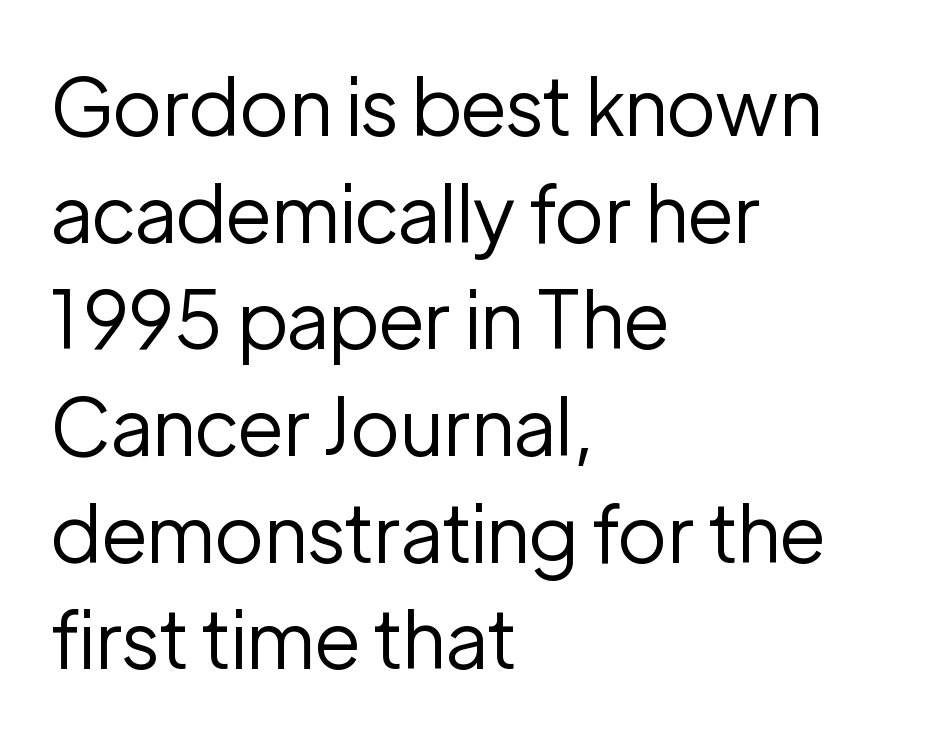
The image shows 79 px regular-weight sans-serif type, upright; set left-aligned, normal line spacing (1.35x), normal letter spacing, not underlined; low stroke contrast and a medium x-height.
